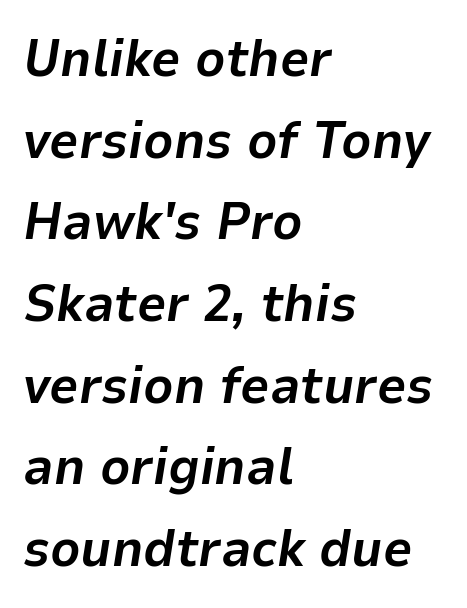
The image shows 52 px bold type, italic (leaning right); set left-aligned, normal line spacing (1.57x), normal letter spacing, not underlined; low stroke contrast and a medium x-height.
